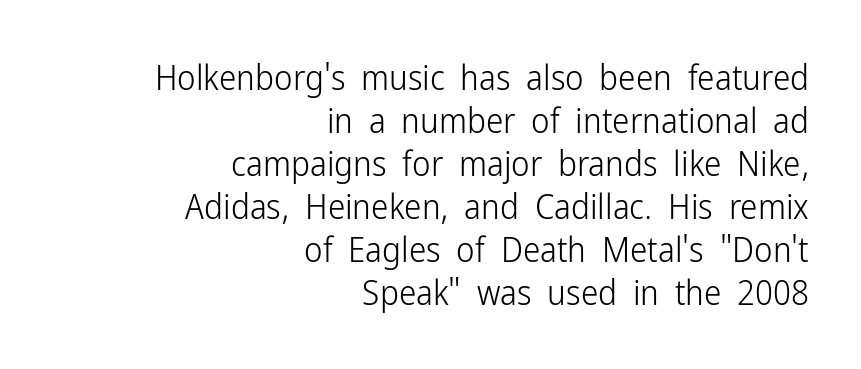
The image shows 35 px light, condensed sans-serif type, upright; set right-aligned, line spacing 1.23x, normal letter spacing, not underlined; low stroke contrast and a medium x-height.
